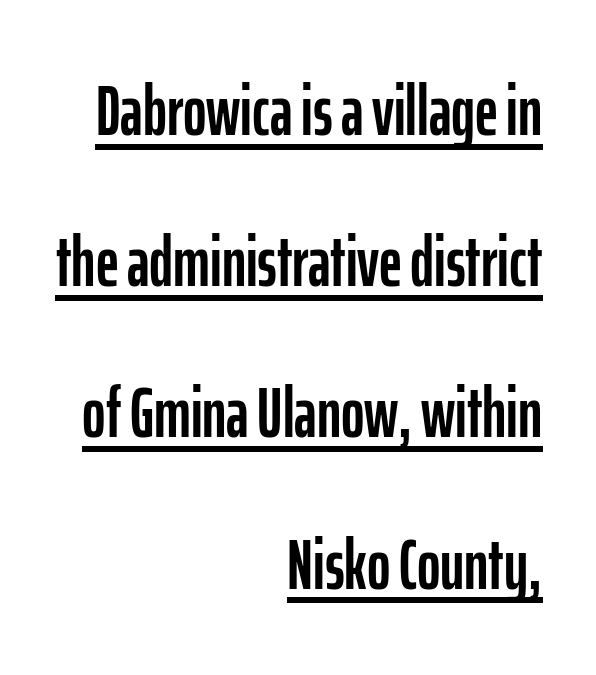
{"serif": "no", "italic": "no", "width": "condensed", "stroke_contrast": "low", "x_height": "medium", "monospaced": "no", "underline": "yes", "align": "right", "line_spacing": "loose", "line_spacing_ratio": 2.13, "letter_spacing": "normal", "letter_spacing_em": 0.0, "glyph_px": 71}
